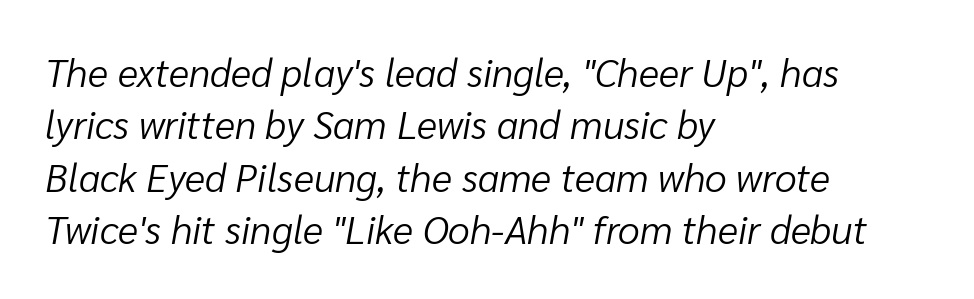
The image shows 39 px light type, italic (leaning right); set left-aligned, normal line spacing (1.34x), normal letter spacing, not underlined; low stroke contrast and a medium x-height.
